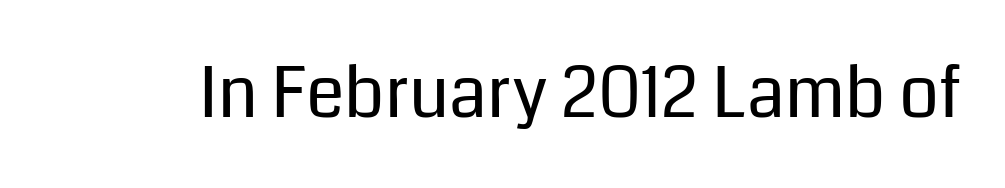
{"serif": "no", "italic": "no", "bold": "no", "weight": "regular", "width": "normal", "stroke_contrast": "low", "x_height": "medium", "monospaced": "no", "underline": "no", "letter_spacing": "normal", "letter_spacing_em": 0.0, "glyph_px": 70}
